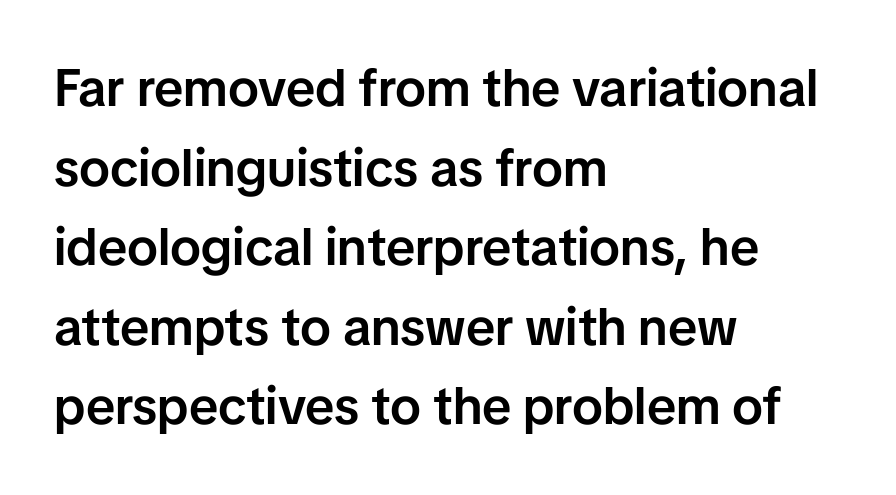
The rendering uses a moderate line-height, typical for paragraphs. These lines carry some extra weight — a demibold, not a full bold. Vertical strokes here are truly vertical. This sample has the flowing, uneven cadence of proportional lettering. Is this a sans? Yes — the strokes have no serifs. Only glyphs here, with clear space below each row.
